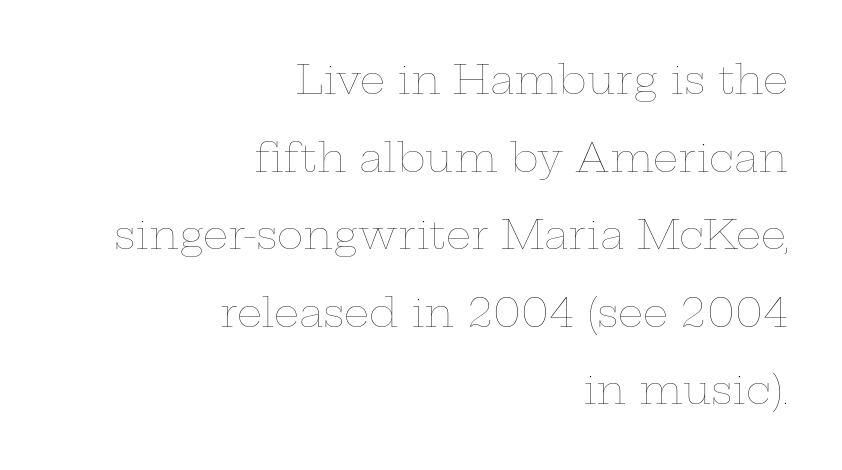
{"italic": "no", "bold": "no", "weight": "thin", "width": "wide", "stroke_contrast": "low", "x_height": "medium", "monospaced": "no", "underline": "no", "align": "right", "line_spacing": "loose", "line_spacing_ratio": 1.94, "letter_spacing": "normal", "letter_spacing_em": 0.0, "glyph_px": 40}
